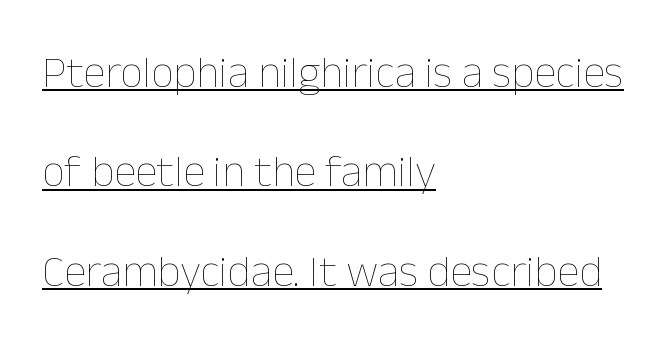
{"italic": "no", "bold": "no", "weight": "thin", "width": "normal", "stroke_contrast": "low", "x_height": "medium", "monospaced": "no", "underline": "yes", "align": "left", "line_spacing": "loose", "line_spacing_ratio": 2.21, "letter_spacing": "normal", "letter_spacing_em": 0.0, "glyph_px": 45}
